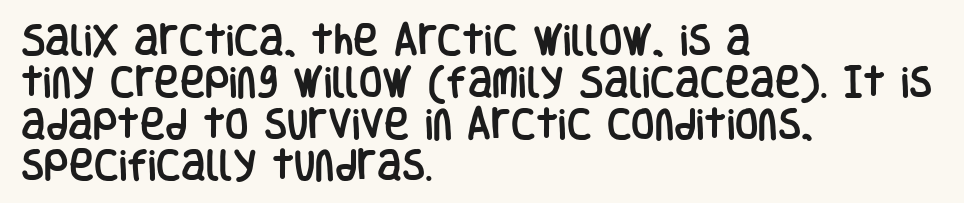
Q: Is the text italic (slanted)? A: No, it is upright.
Q: Is the typeface a serif or a sans-serif typeface? A: Sans-serif.
Q: Is the text underlined? A: No.
Q: How is the paragraph aligned? A: Left-aligned.
Q: Is the spacing between letters normal or unusually wide? A: Normal.
Q: Width (condensed, normal, or wide)? A: Condensed.
Q: Stroke contrast? A: Low.
Q: x-height? A: Large.
Q: Monospaced? A: No.
